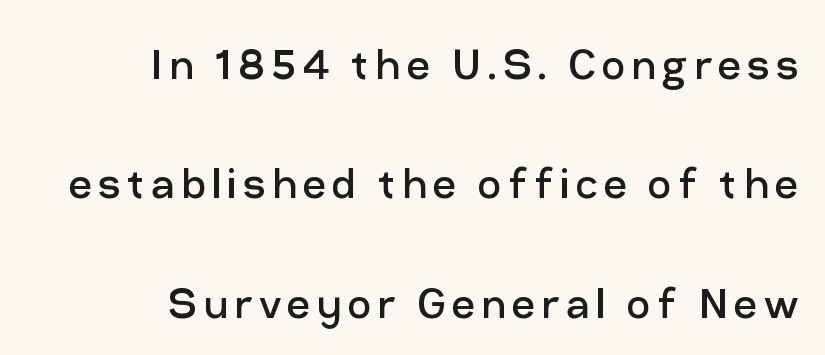
The image shows 51 px regular-weight sans-serif type, upright; set right-aligned, loose line spacing (2.34x), not underlined; low stroke contrast and a medium x-height.
